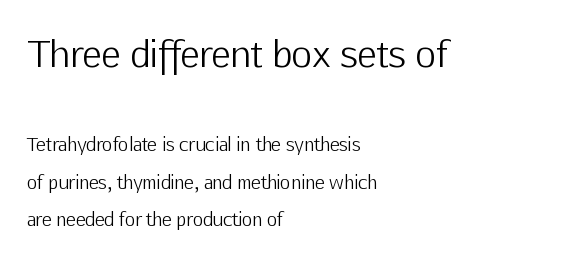
Q: Is the text bold? A: No.
Q: Is the text italic (slanted)? A: No, it is upright.
Q: Is the typeface a serif or a sans-serif typeface? A: Sans-serif.
Q: Is the text underlined? A: No.
Q: How is the paragraph aligned? A: Left-aligned.
Q: Is the spacing between letters normal or unusually wide? A: Normal.
Q: Is the spacing between lines tight, normal or loose? A: Loose.
Q: Which block of text is set in a larger size, the first (top) or the second (bottom)? A: The first (top) one.
Q: Width (condensed, normal, or wide)? A: Normal.
Q: Stroke contrast? A: Low.
Q: x-height? A: Medium.
Q: Monospaced? A: No.
